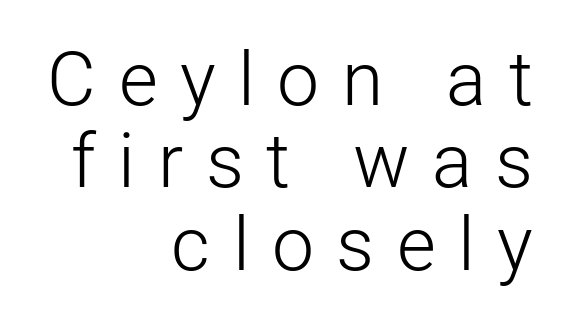
{"serif": "no", "italic": "no", "bold": "no", "weight": "light", "width": "normal", "stroke_contrast": "low", "x_height": "medium", "monospaced": "no", "underline": "no", "align": "right", "line_spacing": "tight", "line_spacing_ratio": 1.1, "letter_spacing": "wide", "letter_spacing_em": 0.3, "glyph_px": 75}
